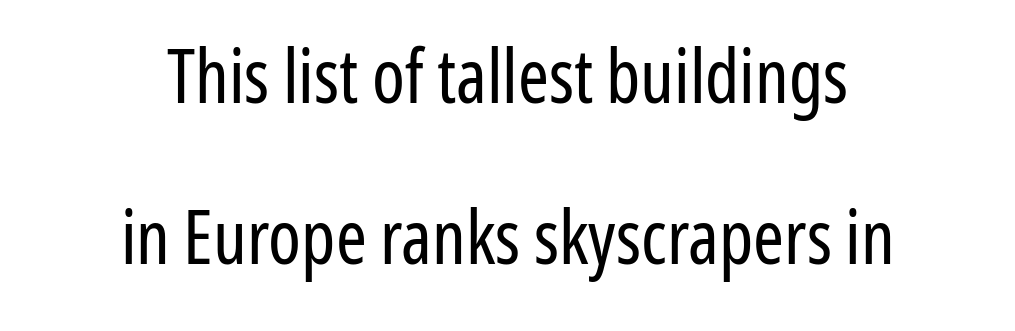
Q: Is the text bold? A: No.
Q: Is the text italic (slanted)? A: No, it is upright.
Q: Is the typeface a serif or a sans-serif typeface? A: Sans-serif.
Q: Is the text underlined? A: No.
Q: How is the paragraph aligned? A: Centered.
Q: Is the spacing between letters normal or unusually wide? A: Normal.
Q: Is the spacing between lines tight, normal or loose? A: Loose.
Q: Width (condensed, normal, or wide)? A: Condensed.
Q: Stroke contrast? A: Low.
Q: x-height? A: Medium.
Q: Monospaced? A: No.
